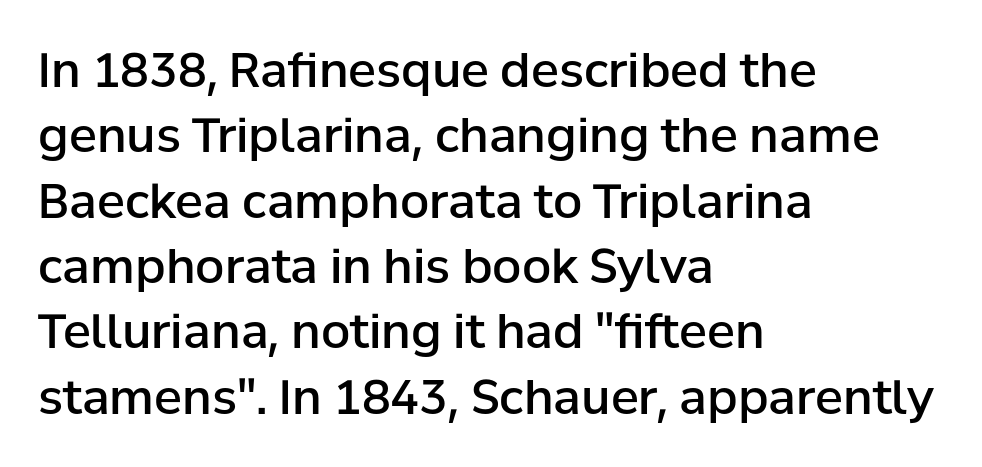
{"serif": "no", "italic": "no", "bold": "semi", "weight": "semibold", "width": "normal", "stroke_contrast": "low", "x_height": "medium", "monospaced": "no", "underline": "no", "align": "left", "line_spacing": "normal", "line_spacing_ratio": 1.39, "letter_spacing": "normal", "letter_spacing_em": 0.0, "glyph_px": 47}
